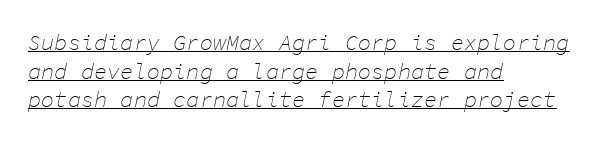
The image shows 22 px text type, italic (leaning right); set left-aligned, normal line spacing (1.3x), normal letter spacing, underlined.
